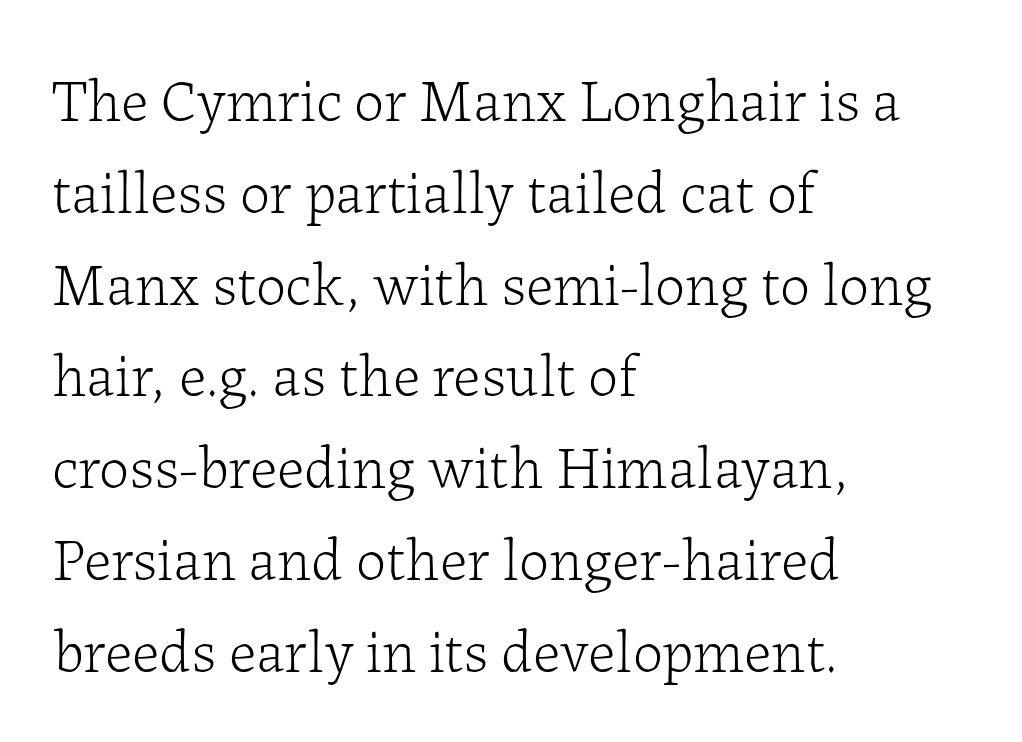
These lines sit exactly where default settings would place them. This is the regular roman posture of the typeface. A classic flush-left, rag-right setting is used for this passage. Character widths vary here, with narrow letters taking less room than wide ones. Stroke thickness stays within the range of a standard reading face or lighter.
